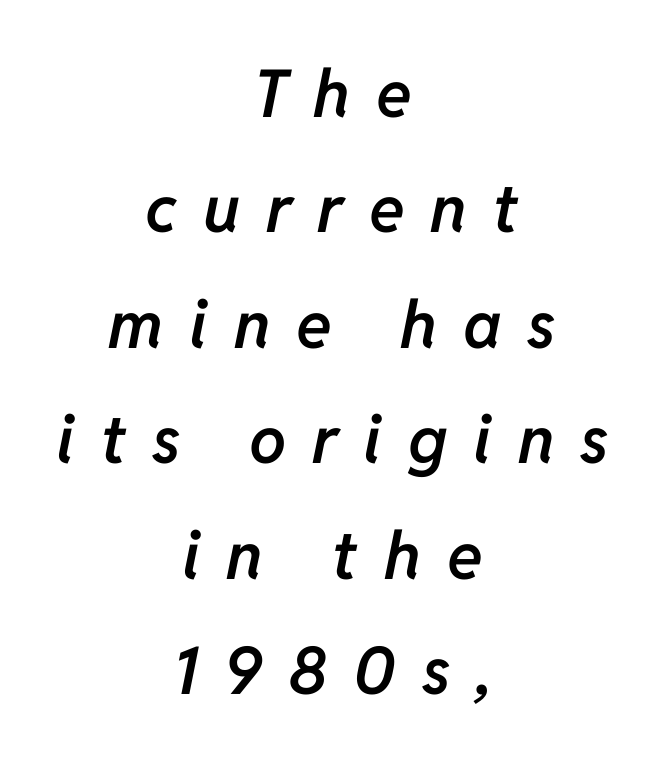
Q: Is the text bold? A: Semi-bold.
Q: Is the text italic (slanted)? A: Yes, it leans right by about 11 degrees.
Q: Is the text underlined? A: No.
Q: How is the paragraph aligned? A: Centered.
Q: Is the spacing between letters normal or unusually wide? A: Unusually wide.
Q: Width (condensed, normal, or wide)? A: Normal.
Q: Stroke contrast? A: Low.
Q: x-height? A: Medium.
Q: Monospaced? A: No.
